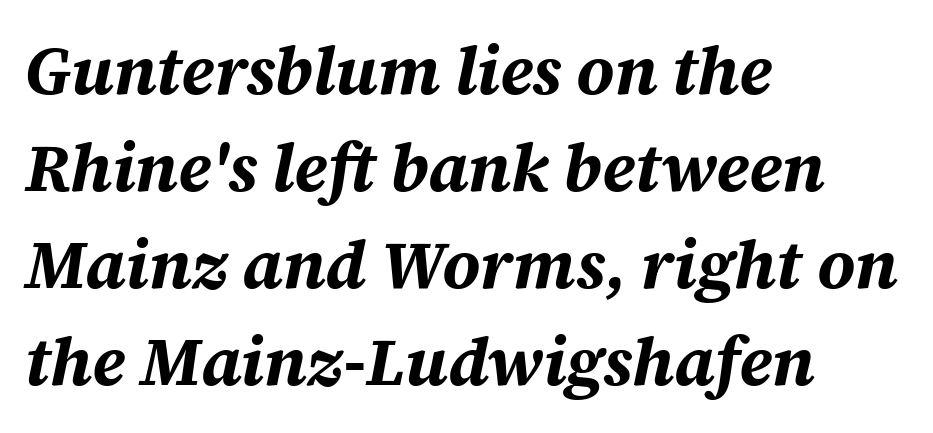
{"italic": "yes", "lean": "right", "slant_degrees": 12, "bold": "yes", "weight": "bold", "width": "normal", "stroke_contrast": "medium", "x_height": "large", "monospaced": "no", "underline": "no", "align": "left", "line_spacing": "normal", "line_spacing_ratio": 1.45, "letter_spacing": "normal", "letter_spacing_em": 0.0, "glyph_px": 67}
